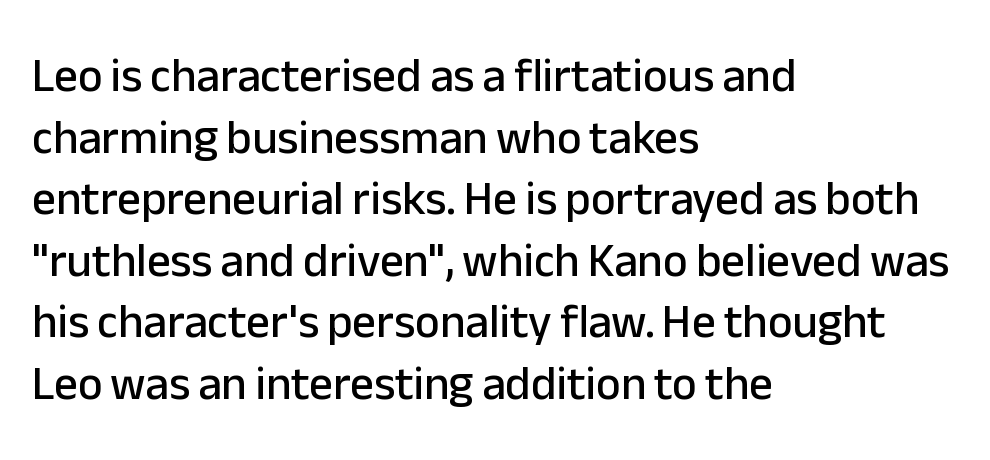
Q: Is the text italic (slanted)? A: No, it is upright.
Q: Is the typeface a serif or a sans-serif typeface? A: Sans-serif.
Q: Is the text underlined? A: No.
Q: How is the paragraph aligned? A: Left-aligned.
Q: Is the spacing between letters normal or unusually wide? A: Normal.
Q: Is the spacing between lines tight, normal or loose? A: Normal.
Q: Width (condensed, normal, or wide)? A: Normal.
Q: Stroke contrast? A: Low.
Q: x-height? A: Medium.
Q: Monospaced? A: No.
